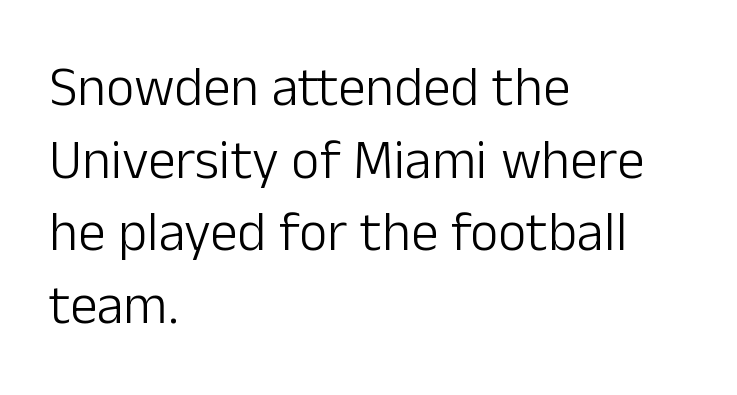
Q: Is the text bold? A: No.
Q: Is the text italic (slanted)? A: No, it is upright.
Q: Is the typeface a serif or a sans-serif typeface? A: Sans-serif.
Q: Is the text underlined? A: No.
Q: How is the paragraph aligned? A: Left-aligned.
Q: Is the spacing between letters normal or unusually wide? A: Normal.
Q: Is the spacing between lines tight, normal or loose? A: Normal.
Q: Width (condensed, normal, or wide)? A: Normal.
Q: Stroke contrast? A: Low.
Q: x-height? A: Medium.
Q: Monospaced? A: No.
